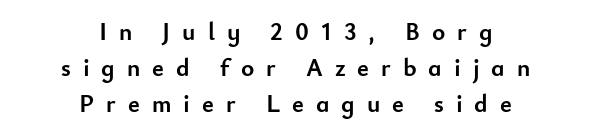
Q: Is the text bold? A: Yes.
Q: Is the text italic (slanted)? A: No, it is upright.
Q: Is the text underlined? A: No.
Q: How is the paragraph aligned? A: Centered.
Q: Is the spacing between letters normal or unusually wide? A: Unusually wide.
Q: Is the spacing between lines tight, normal or loose? A: Normal.
